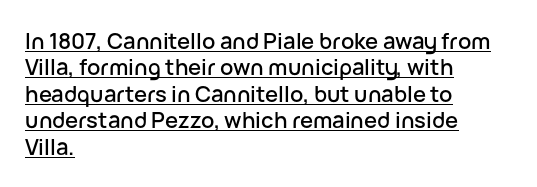
The image shows 22 px text type, upright; set left-aligned, line spacing 1.2x, normal letter spacing, underlined.
